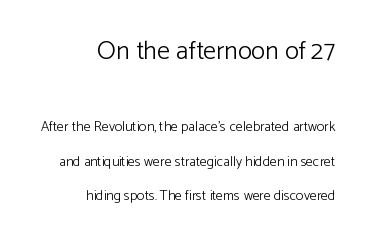
Upright lettering throughout. The compositor pushed each line to the right boundary. The passage shown is not underscored anywhere. In terms of leading, this rendering errs on the spacious side.
